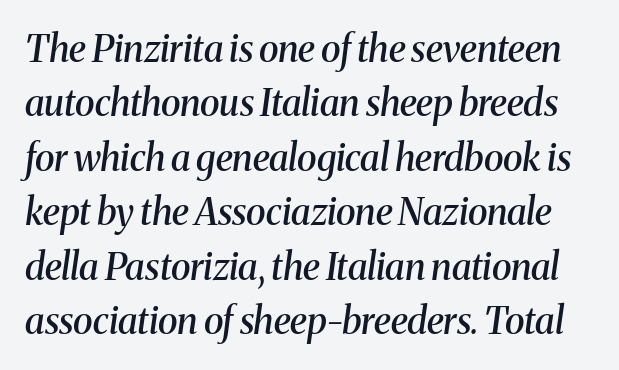
Q: Is the text bold? A: Semi-bold.
Q: Is the text italic (slanted)? A: Yes, it leans right by about 8 degrees.
Q: Is the typeface a serif or a sans-serif typeface? A: Serif.
Q: Is the text underlined? A: No.
Q: Is the spacing between letters normal or unusually wide? A: Normal.
Q: Is the spacing between lines tight, normal or loose? A: Normal.
Q: Width (condensed, normal, or wide)? A: Normal.
Q: Stroke contrast? A: Medium.
Q: x-height? A: Medium.
Q: Monospaced? A: No.
